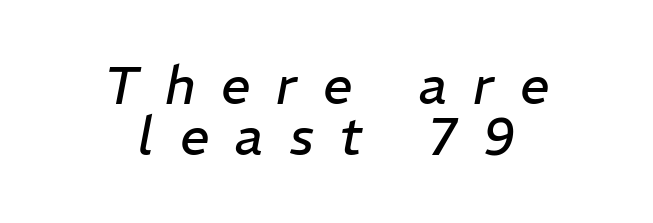
Q: Is the text bold? A: No.
Q: Is the text italic (slanted)? A: Yes, it leans right by about 11 degrees.
Q: Is the text underlined? A: No.
Q: How is the paragraph aligned? A: Centered.
Q: Is the spacing between letters normal or unusually wide? A: Unusually wide.
Q: Is the spacing between lines tight, normal or loose? A: Tight.
Q: Width (condensed, normal, or wide)? A: Normal.
Q: Stroke contrast? A: Low.
Q: x-height? A: Medium.
Q: Monospaced? A: No.
